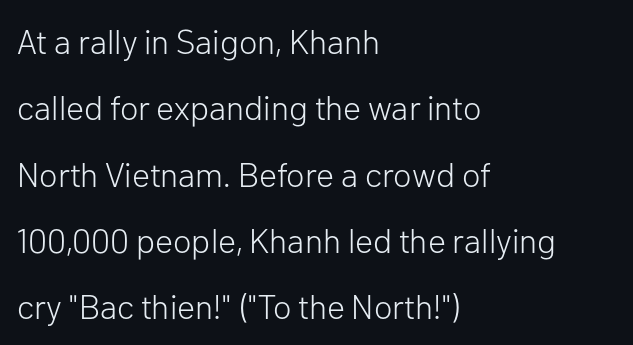
The image shows 34 px light sans-serif type, upright; set left-aligned, loose line spacing (1.95x), normal letter spacing, not underlined; low stroke contrast and a medium x-height.
